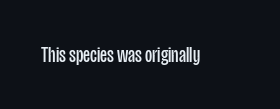
Q: Is the text bold? A: No.
Q: Is the text italic (slanted)? A: No, it is upright.
Q: Is the text underlined? A: No.
Q: Is the spacing between letters normal or unusually wide? A: Normal.
